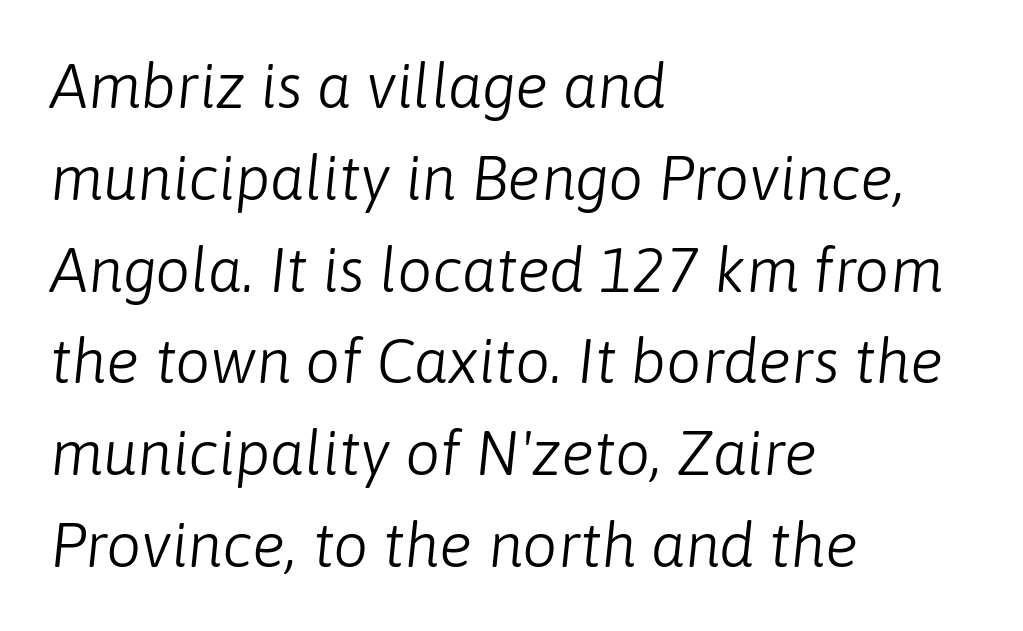
This sample has the flowing, uneven cadence of proportional lettering. What stands out about the letter spacing? Nothing — it is the standard amount. Regular leading. These lines stack with their left ends in a neat column. The lettering tilts uniformly, giving the passage an italic look. Plain, unruled lines of type.
